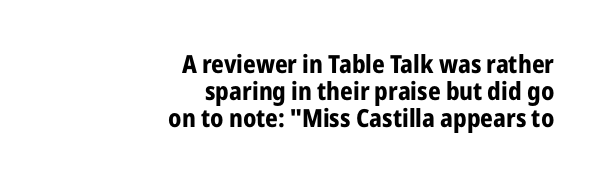
The image shows 25 px bold type, upright; set right-aligned, tight line spacing (1.08x), normal letter spacing, not underlined.
